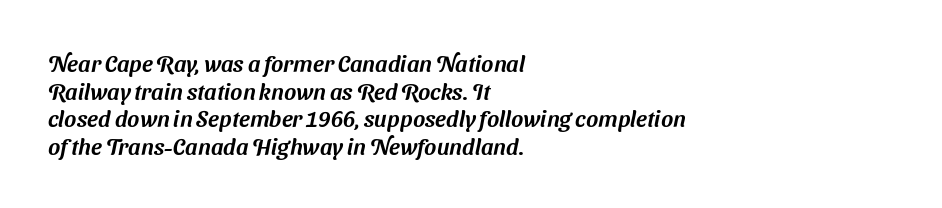
The image shows 23 px text type; set left-aligned, line spacing 1.2x, normal letter spacing, not underlined.
